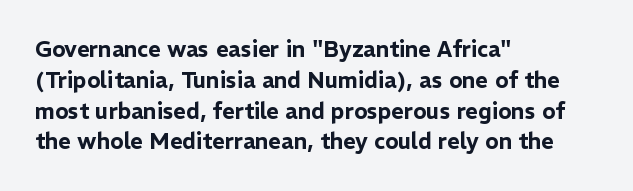
Q: Is the text italic (slanted)? A: No, it is upright.
Q: Is the text underlined? A: No.
Q: How is the paragraph aligned? A: Left-aligned.
Q: Is the spacing between letters normal or unusually wide? A: Normal.
Q: Is the spacing between lines tight, normal or loose? A: Normal.
